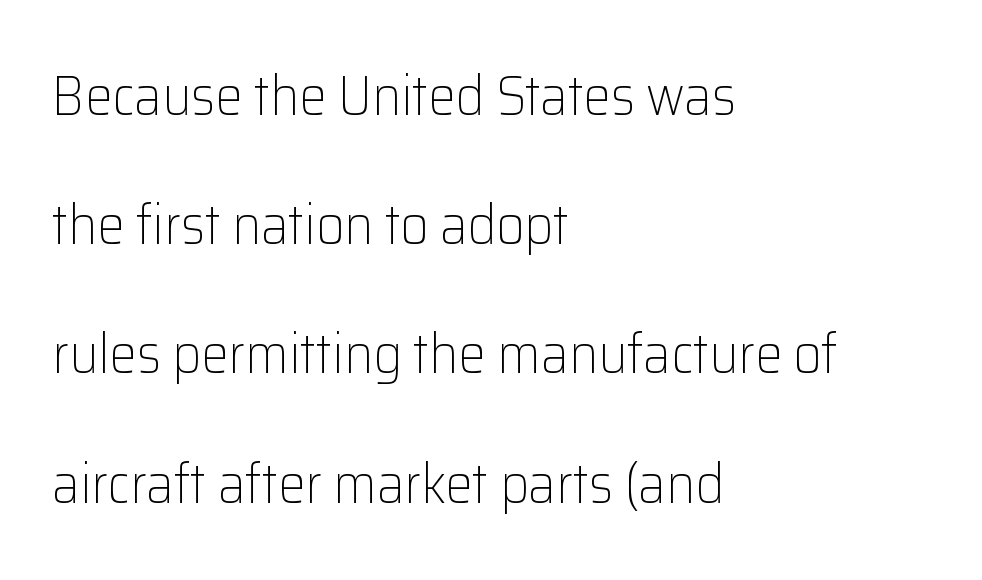
The image shows 55 px light sans-serif type, upright; set left-aligned, loose line spacing (2.35x), normal letter spacing, not underlined; low stroke contrast and a medium x-height.
